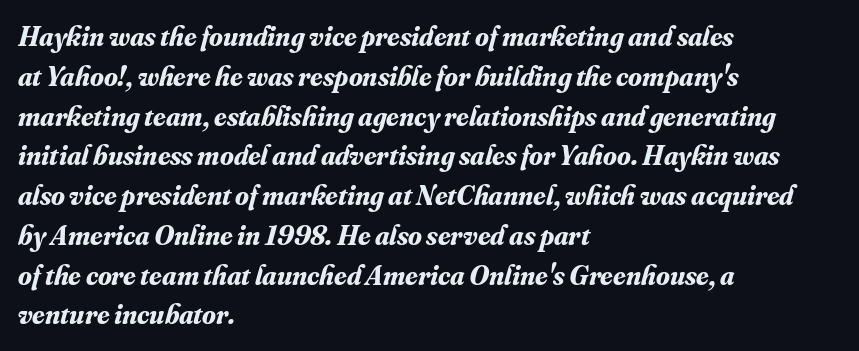
Only glyphs here, with clear space below each row. Summary of weight: heavy, a full bold. Note the varied advance widths — an 'i' is clearly narrower than an 'm'. The paragraph has a hard left edge and a soft right edge.
